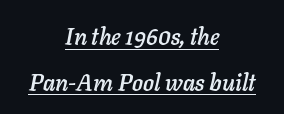
{"italic": "yes", "lean": "right", "slant_degrees": 11, "underline": "yes", "align": "center", "line_spacing": "loose", "line_spacing_ratio": 1.99, "letter_spacing": "normal", "letter_spacing_em": 0.0, "glyph_px": 23}
